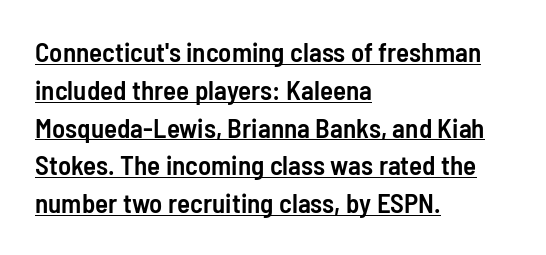
This rendering leaves character spacing at its baseline value. You can see a thin bar hugging the bottom of the glyphs. The face used here is a semibold: visibly heavier than regular, lighter than bold. Compared with typical paragraphs, the rows here are spaced about the same. Style check: upright.
